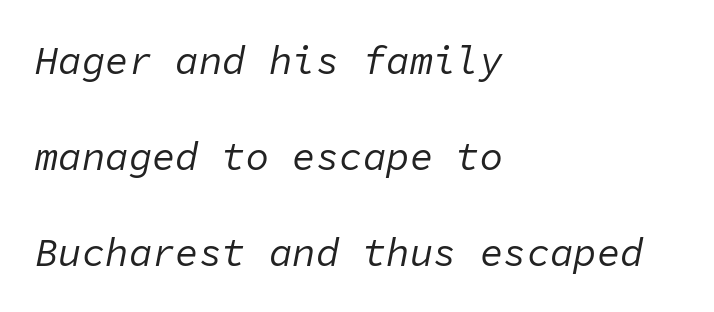
How would I describe the line gaps? Wide and relaxed. Underline: absent. Looks like terminal output: every glyph gets an equal slot. Quick note: italic. Stems here are at most as thick as an everyday book face. Does the copy run flush right? No — it runs flush left.
